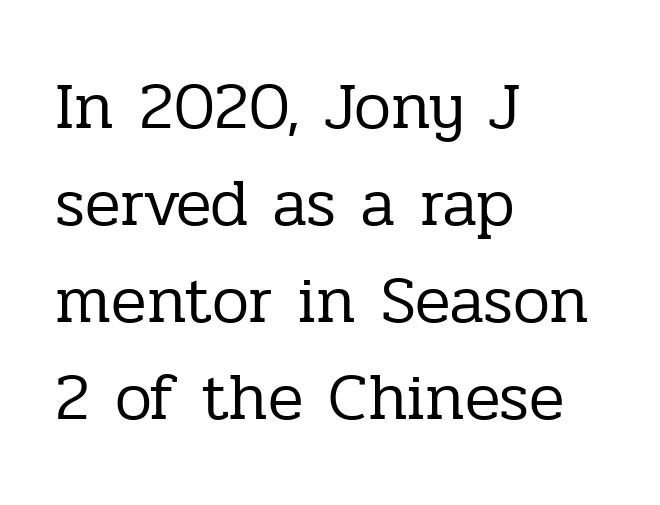
The image shows 66 px regular-weight serif type, upright; set left-aligned, normal line spacing (1.47x), normal letter spacing, not underlined; low stroke contrast and a medium x-height.
